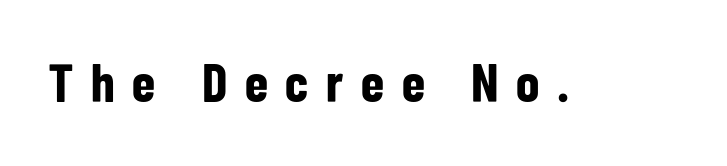
{"serif": "no", "italic": "no", "bold": "yes", "weight": "bold", "width": "condensed", "stroke_contrast": "low", "x_height": "medium", "monospaced": "no", "underline": "no", "letter_spacing": "wide", "letter_spacing_em": 0.33, "glyph_px": 54}
